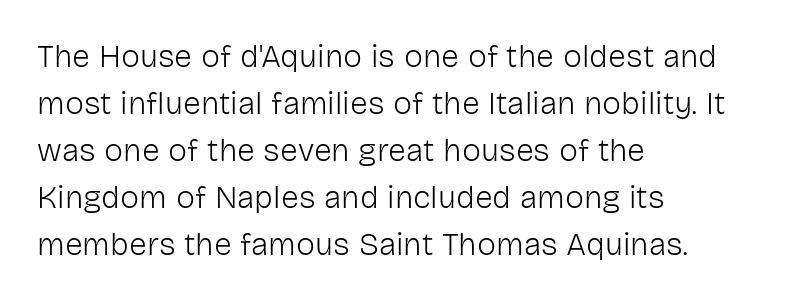
Vertical strokes here are truly vertical. Students, note that the glyphs here touch the page at normal intervals. The rendering uses natural spacing where letterforms have individual widths. Quick note: underline off. Letterform terminals end flat and unadorned throughout the passage.
